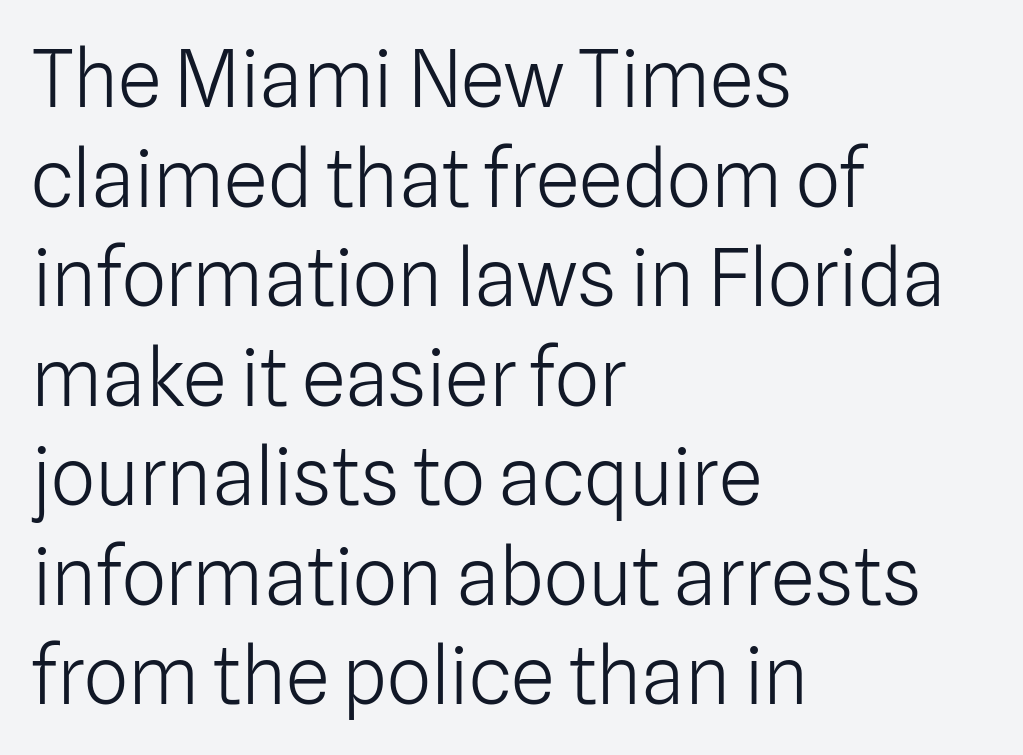
{"serif": "no", "italic": "no", "bold": "no", "weight": "light", "width": "normal", "stroke_contrast": "low", "x_height": "medium", "monospaced": "no", "underline": "no", "align": "left", "line_spacing": "normal", "line_spacing_ratio": 1.26, "letter_spacing": "normal", "letter_spacing_em": 0.0, "glyph_px": 79}
